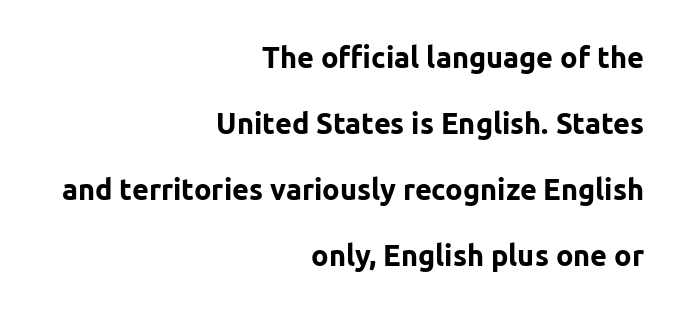
Q: Is the text bold? A: Yes.
Q: Is the text italic (slanted)? A: No, it is upright.
Q: Is the typeface a serif or a sans-serif typeface? A: Sans-serif.
Q: Is the text underlined? A: No.
Q: How is the paragraph aligned? A: Right-aligned.
Q: Is the spacing between letters normal or unusually wide? A: Normal.
Q: Is the spacing between lines tight, normal or loose? A: Loose.
Q: Width (condensed, normal, or wide)? A: Normal.
Q: Stroke contrast? A: Low.
Q: x-height? A: Medium.
Q: Monospaced? A: No.
